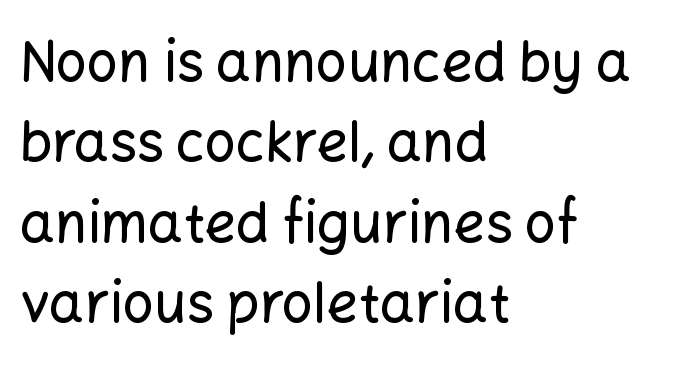
The image shows 55 px sans-serif type, upright; set left-aligned, normal line spacing (1.46x), normal letter spacing, not underlined; low stroke contrast and a medium x-height.
